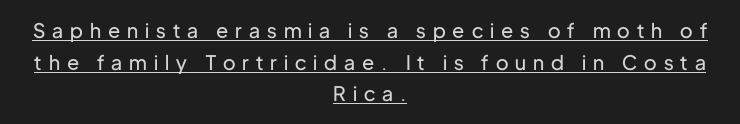
Tracking here is generous; glyphs stand well apart from one another. This reads as an unemphasized weight, regular at the heaviest. Each new line begins a customary step beneath the previous one. Posture: straight, roman, zero tilt. Has an underline been added? It has. This sample is center-justified, so both line endings float freely.
